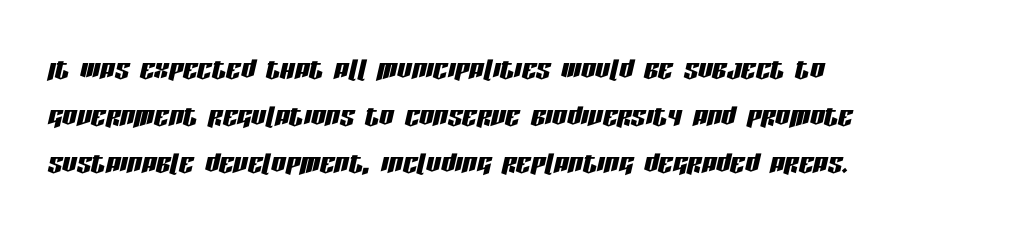
{"italic": "yes", "lean": "right", "slant_degrees": 13, "width": "condensed", "stroke_contrast": "low", "x_height": "large", "monospaced": "no", "underline": "no", "align": "left", "line_spacing": "normal", "line_spacing_ratio": 1.31, "letter_spacing": "normal", "letter_spacing_em": 0.0, "glyph_px": 36}
